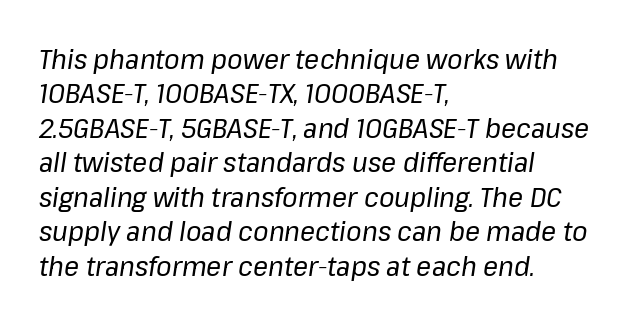
Q: Is the text bold? A: No.
Q: Is the text italic (slanted)? A: Yes, it leans right by about 8 degrees.
Q: Is the text underlined? A: No.
Q: How is the paragraph aligned? A: Left-aligned.
Q: Is the spacing between letters normal or unusually wide? A: Normal.
Q: Width (condensed, normal, or wide)? A: Normal.
Q: Stroke contrast? A: Low.
Q: x-height? A: Medium.
Q: Monospaced? A: No.
